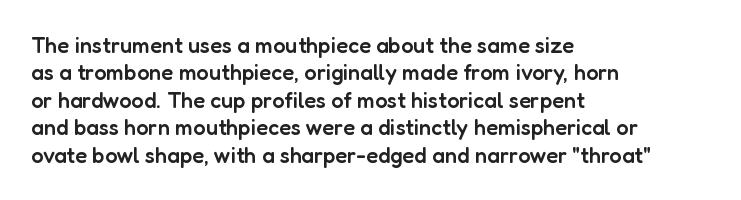
Horizontal bands of white between lines are of average thickness. The rendering keeps characters at their native spacing. The rendering anchors every line to the left-hand side. The type sits square on the baseline with zero lean.
